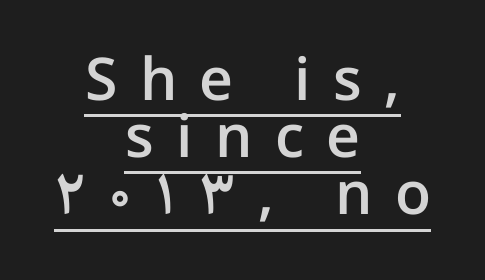
The image shows 59 px semibold sans-serif type, upright; set centered, tight line spacing (0.97x), unusually wide letter spacing (+0.38 em), underlined; low stroke contrast and a medium x-height.
